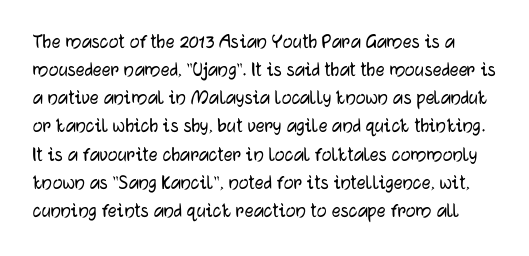
{"italic": "no", "underline": "no", "line_spacing": "normal", "line_spacing_ratio": 1.28, "letter_spacing": "normal", "letter_spacing_em": 0.0, "glyph_px": 22}
